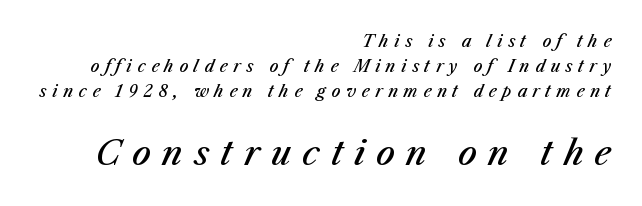
{"italic": "yes", "lean": "right", "slant_degrees": 23, "bold": "semi", "weight": "semibold", "width": "normal", "stroke_contrast": "medium", "x_height": "medium", "monospaced": "no", "underline": "no", "align": "right", "line_spacing": "normal", "line_spacing_ratio": 1.56, "letter_spacing": "wide", "letter_spacing_em": 0.34, "larger_block": "second", "size_ratio": 2.06, "glyph_px": 33}
